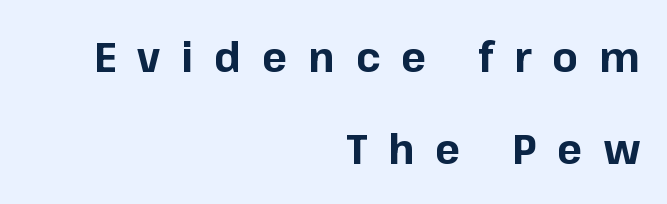
{"serif": "no", "italic": "no", "bold": "yes", "weight": "bold", "width": "normal", "stroke_contrast": "low", "x_height": "medium", "monospaced": "no", "underline": "no", "align": "right", "line_spacing": "loose", "line_spacing_ratio": 2.19, "letter_spacing": "wide", "letter_spacing_em": 0.5, "glyph_px": 42}
